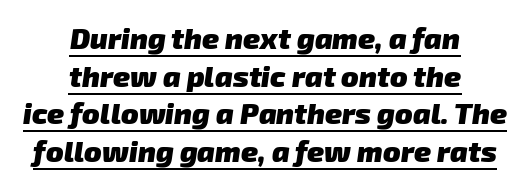
{"serif": "no", "bold": "yes", "weight": "heavy", "width": "normal", "stroke_contrast": "low", "x_height": "medium", "monospaced": "no", "underline": "yes", "align": "center", "line_spacing": "normal", "line_spacing_ratio": 1.3, "letter_spacing": "normal", "letter_spacing_em": 0.0, "glyph_px": 29}
